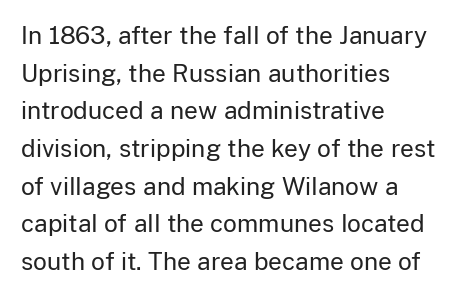
The setting favours the left margin, as ordinary paragraphs usually do. The face looks like a standard text weight, possibly lighter. Each row of text sits above clean, open space. Posture: straight, roman, zero tilt.
